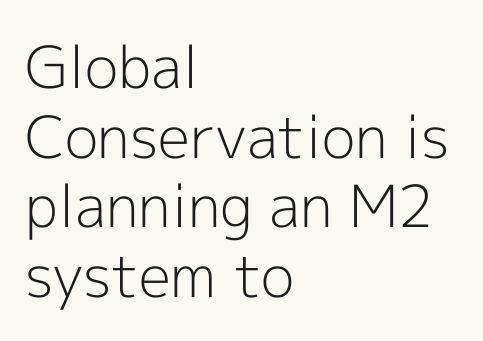
The image shows 58 px light sans-serif type, upright; set left-aligned, line spacing 1.2x, normal letter spacing, not underlined; a medium x-height.
